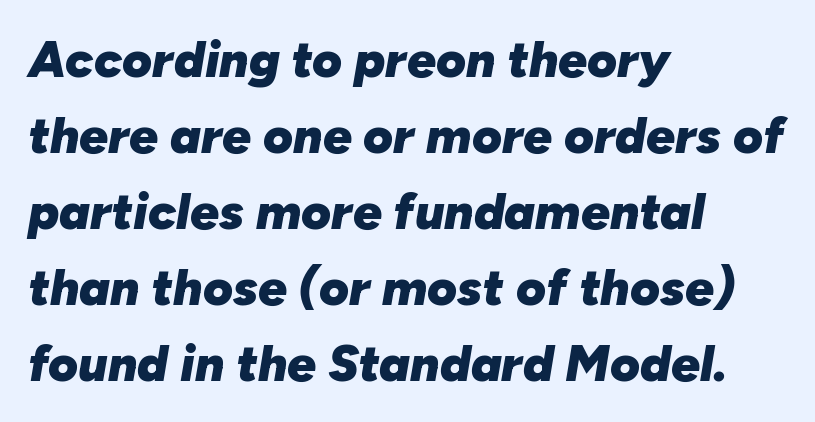
The image shows 51 px heavy type, italic (leaning right); set left-aligned, normal line spacing (1.49x), normal letter spacing, not underlined; low stroke contrast and a medium x-height.
